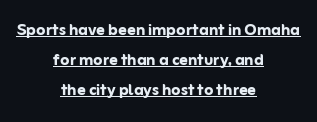
The image shows 21 px bold type, upright; set centered, normal line spacing (1.42x), normal letter spacing, underlined.
